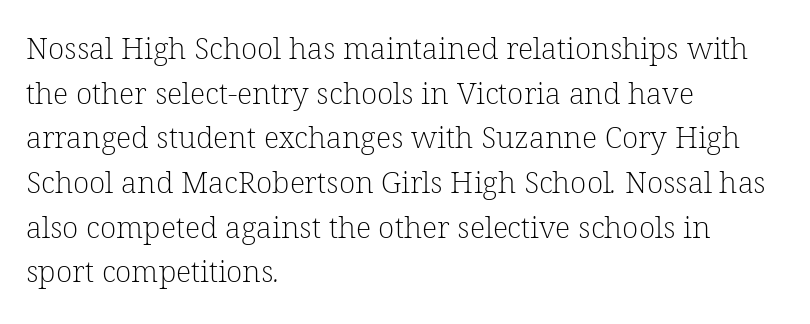
Q: Is the text bold? A: No.
Q: Is the typeface a serif or a sans-serif typeface? A: Serif.
Q: Is the text underlined? A: No.
Q: How is the paragraph aligned? A: Left-aligned.
Q: Is the spacing between letters normal or unusually wide? A: Normal.
Q: Is the spacing between lines tight, normal or loose? A: Normal.
Q: Width (condensed, normal, or wide)? A: Normal.
Q: Stroke contrast? A: Low.
Q: x-height? A: Medium.
Q: Monospaced? A: No.
